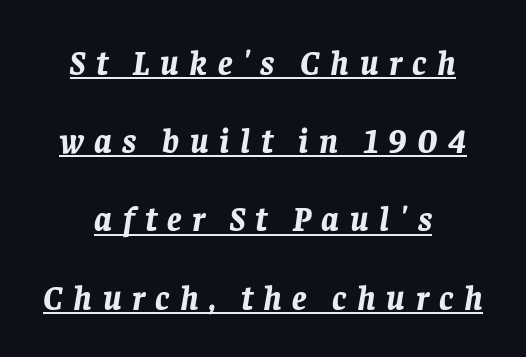
{"italic": "yes", "lean": "right", "slant_degrees": 8, "bold": "yes", "weight": "bold", "width": "normal", "stroke_contrast": "low", "x_height": "large", "monospaced": "no", "underline": "yes", "align": "center", "line_spacing": "loose", "line_spacing_ratio": 2.3, "letter_spacing": "wide", "letter_spacing_em": 0.31, "glyph_px": 34}
